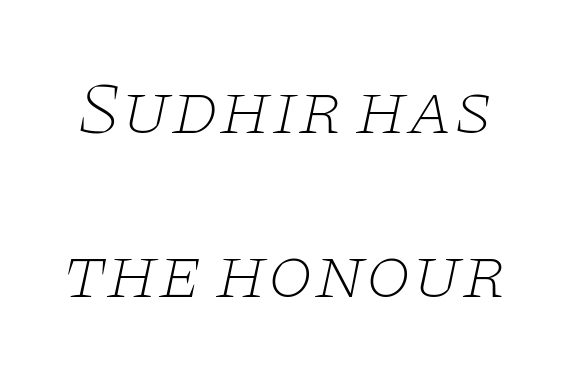
Q: Is the text bold? A: No.
Q: Is the text italic (slanted)? A: Yes, it leans right by about 11 degrees.
Q: Is the typeface a serif or a sans-serif typeface? A: Serif.
Q: Is the text underlined? A: No.
Q: Is the spacing between letters normal or unusually wide? A: Normal.
Q: Is the spacing between lines tight, normal or loose? A: Loose.
Q: Width (condensed, normal, or wide)? A: Wide.
Q: Stroke contrast? A: Low.
Q: x-height? A: Large.
Q: Monospaced? A: No.
